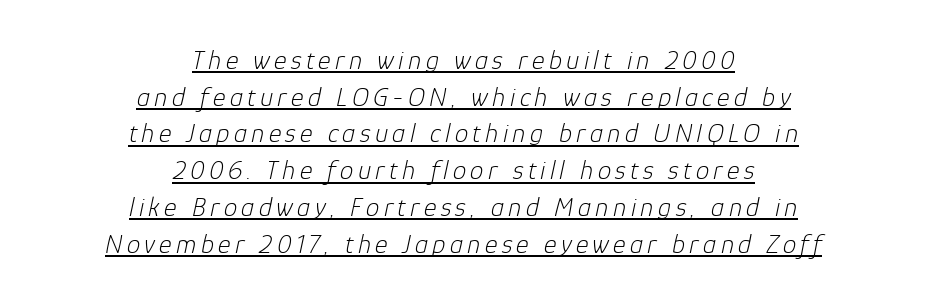
{"italic": "yes", "lean": "right", "slant_degrees": 12, "bold": "no", "underline": "yes", "align": "center", "line_spacing": "normal", "line_spacing_ratio": 1.36, "glyph_px": 27}
